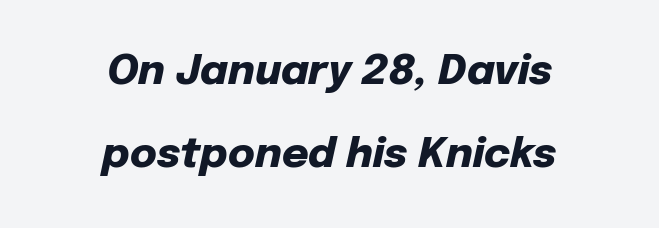
{"italic": "yes", "lean": "right", "slant_degrees": 12, "bold": "yes", "weight": "heavy", "width": "normal", "stroke_contrast": "low", "x_height": "medium", "monospaced": "no", "underline": "no", "align": "center", "line_spacing": "loose", "line_spacing_ratio": 2.02, "letter_spacing": "normal", "letter_spacing_em": 0.0, "glyph_px": 41}
